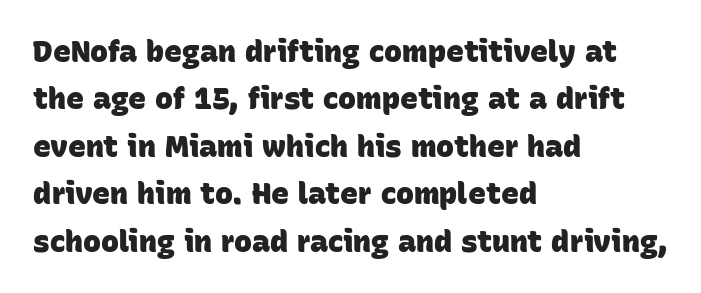
Q: Is the text bold? A: Yes.
Q: Is the typeface a serif or a sans-serif typeface? A: Sans-serif.
Q: Is the text underlined? A: No.
Q: How is the paragraph aligned? A: Left-aligned.
Q: Is the spacing between letters normal or unusually wide? A: Normal.
Q: Is the spacing between lines tight, normal or loose? A: Normal.
Q: Width (condensed, normal, or wide)? A: Normal.
Q: Stroke contrast? A: Low.
Q: x-height? A: Large.
Q: Monospaced? A: No.
